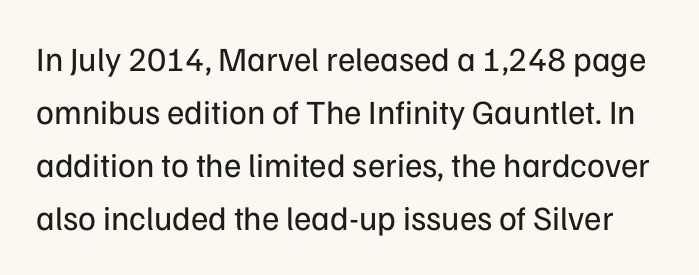
One glance says typical: line gaps are just what's usual. The letters sit at their default tracking, neither squeezed nor spread. Check where the strokes stop: nothing finishes them off — pure sans. Summary of weight: not heavy and not bold. In terms of posture, this sample is upright. Looks like regular typesetting: each glyph gets only the width it needs.
